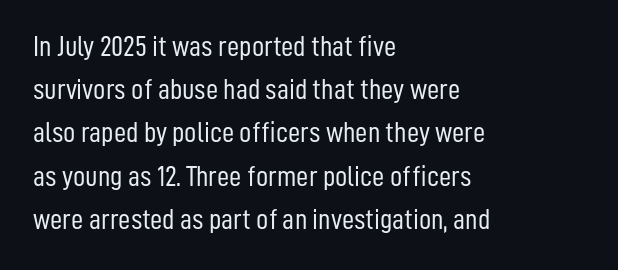
The image shows 30 px light, condensed sans-serif type, upright; set left-aligned, normal line spacing (1.44x), normal letter spacing, not underlined; low stroke contrast and a medium x-height.
